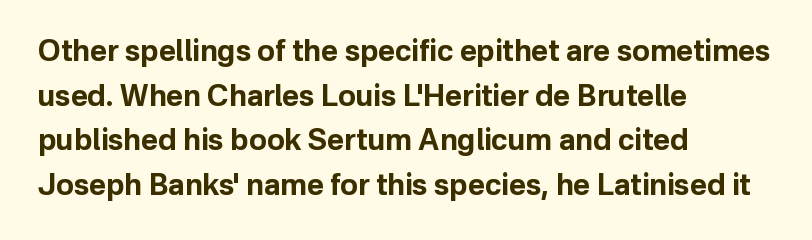
The image shows 29 px bold sans-serif type, upright; set left-aligned, normal line spacing (1.54x), normal letter spacing, not underlined; low stroke contrast and a medium x-height.
